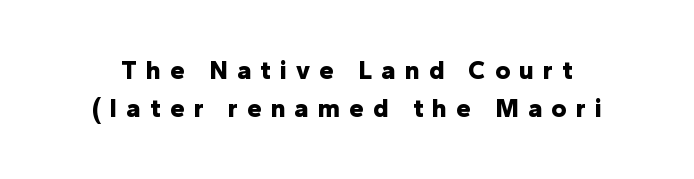
The letters stand straight up with perfectly vertical stems. Summary of weight: heavy, a full bold. Characters follow at a spacing far wider than the type designer built in. No word sits above an underline. Normally led — the rows are evenly, conventionally spaced.
